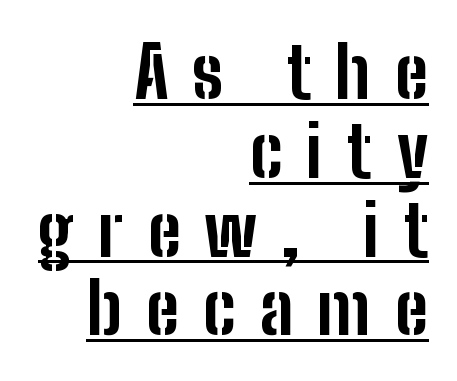
{"serif": "no", "italic": "no", "bold": "yes", "weight": "bold", "width": "condensed", "stroke_contrast": "low", "x_height": "medium", "monospaced": "no", "underline": "yes", "align": "right", "line_spacing": "tight", "line_spacing_ratio": 1.11, "letter_spacing": "wide", "letter_spacing_em": 0.34, "glyph_px": 71}
